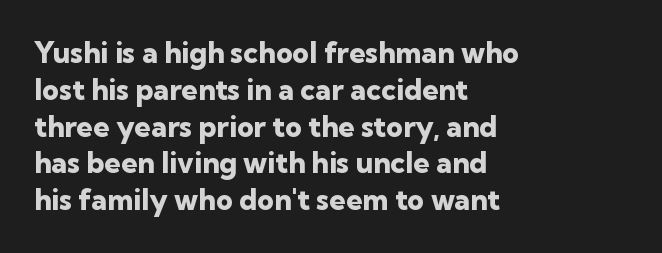
All the whitespace from short lines collects on the right. Think of a printed novel: that variable character pitch is what you see here. A normal amount of white space separates one row of letters from the next. What stands out about the letter spacing? Nothing — it is the standard amount. A full-strength bold gives these letters their thick strokes.
